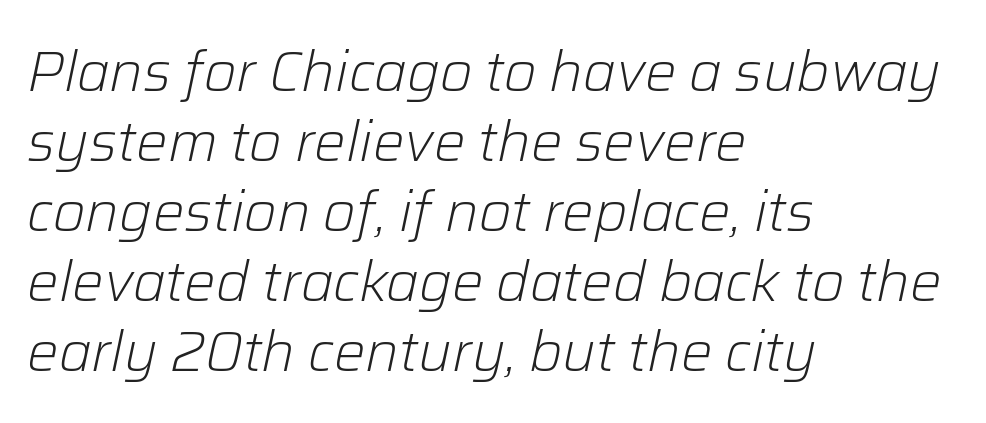
{"italic": "yes", "lean": "right", "slant_degrees": 12, "bold": "no", "weight": "light", "width": "normal", "stroke_contrast": "low", "x_height": "medium", "monospaced": "no", "underline": "no", "align": "left", "line_spacing": "normal", "line_spacing_ratio": 1.25, "letter_spacing": "normal", "letter_spacing_em": 0.0, "glyph_px": 56}
